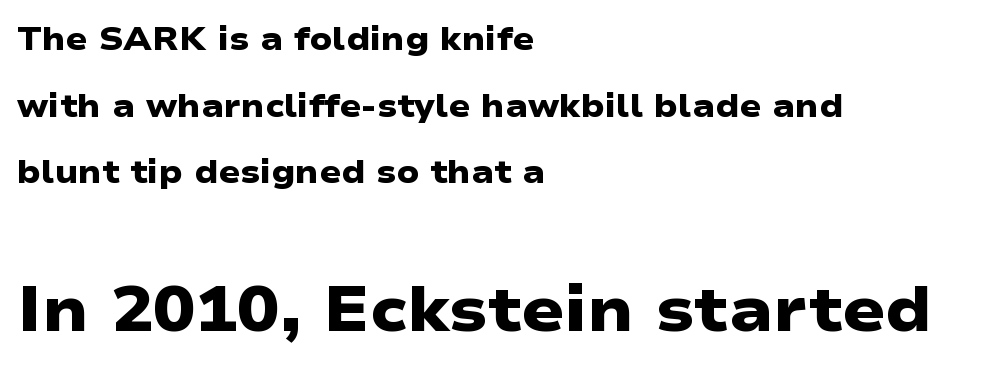
{"serif": "no", "bold": "yes", "weight": "heavy", "width": "wide", "stroke_contrast": "low", "x_height": "medium", "monospaced": "no", "underline": "no", "align": "left", "line_spacing": "loose", "line_spacing_ratio": 2.08, "letter_spacing": "normal", "letter_spacing_em": 0.0, "larger_block": "second", "size_ratio": 1.97, "glyph_px": 63}
